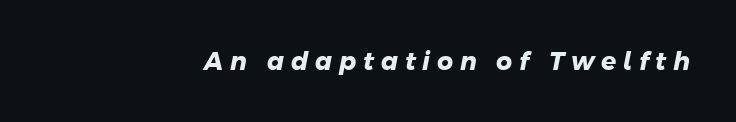
Q: Is the text bold? A: Yes.
Q: Is the text underlined? A: No.
Q: Is the spacing between letters normal or unusually wide? A: Unusually wide.
